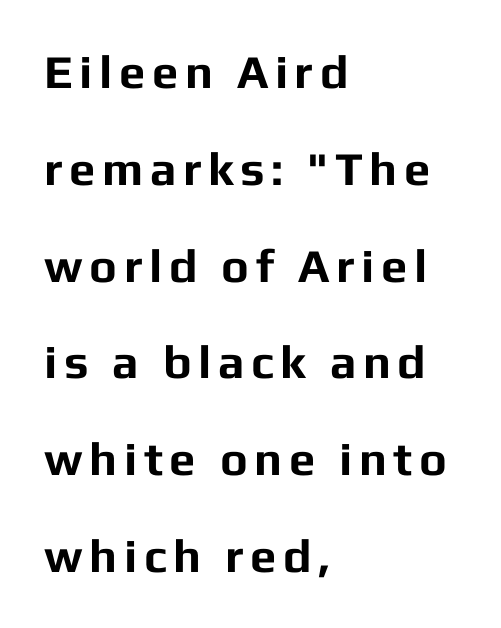
Type without underlining. Is this a fixed-width face? No — the glyphs have proportional, varying widths. Casual observation: everything's shoved over to the left. The font is running at its bold setting. Notice how the stems are strictly vertical — no italics here. You can tell from the bare stems that sans-serif type was used.
